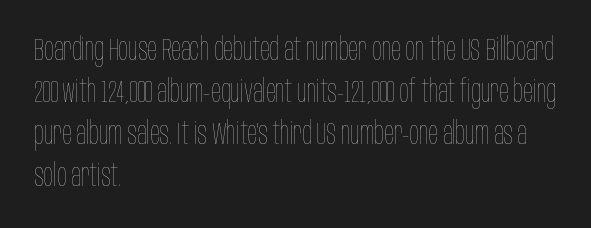
{"italic": "no", "bold": "no", "weight": "thin", "width": "condensed", "stroke_contrast": "low", "x_height": "large", "monospaced": "no", "underline": "no", "align": "left", "line_spacing": "normal", "line_spacing_ratio": 1.31, "letter_spacing": "normal", "letter_spacing_em": 0.0, "glyph_px": 32}
